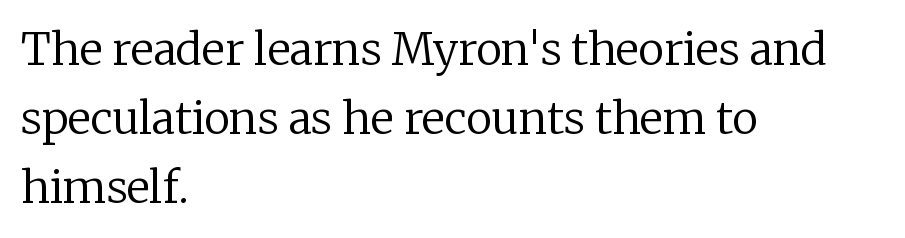
The image shows 44 px regular-weight serif type, upright; set left-aligned, normal line spacing (1.57x), normal letter spacing, not underlined; low stroke contrast and a medium x-height.
